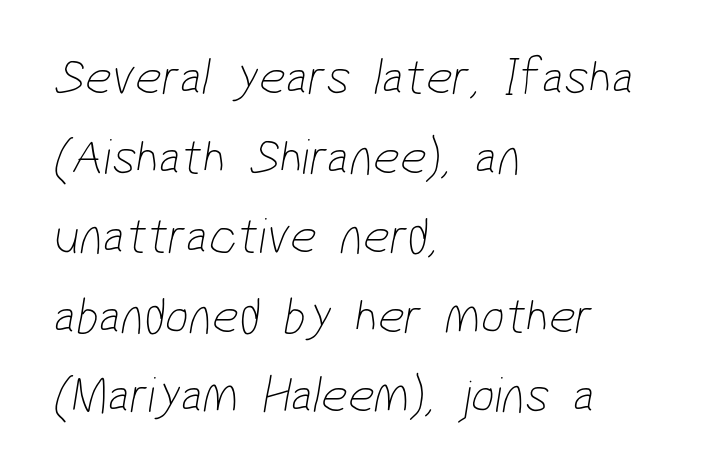
{"serif": "no", "bold": "no", "weight": "thin", "width": "condensed", "stroke_contrast": "low", "x_height": "medium", "monospaced": "no", "underline": "no", "align": "left", "line_spacing": "normal", "line_spacing_ratio": 1.53, "letter_spacing": "normal", "letter_spacing_em": 0.0, "glyph_px": 52}
